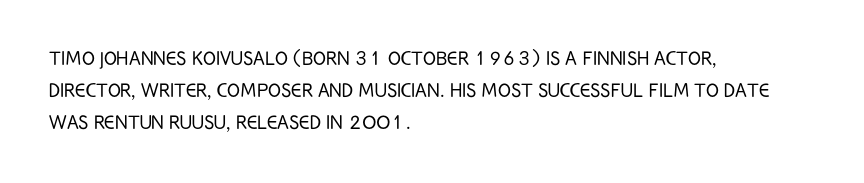
The image shows 24 px text type, upright; set left-aligned, normal line spacing (1.34x), normal letter spacing, not underlined.
